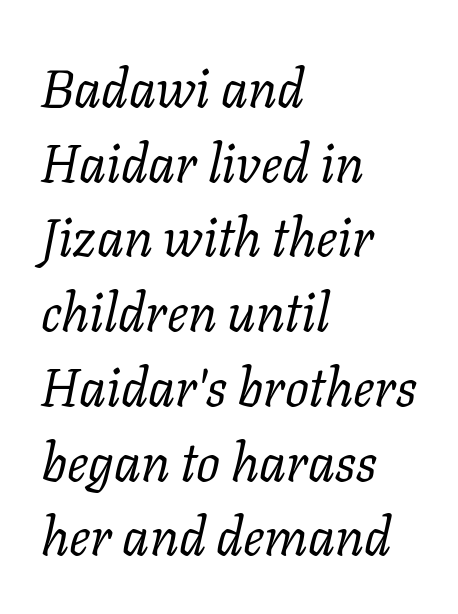
{"serif": "yes", "italic": "yes", "lean": "right", "slant_degrees": 11, "bold": "no", "weight": "regular", "width": "normal", "stroke_contrast": "low", "x_height": "medium", "monospaced": "no", "underline": "no", "align": "left", "line_spacing": "normal", "line_spacing_ratio": 1.41, "letter_spacing": "normal", "letter_spacing_em": 0.0, "glyph_px": 53}
